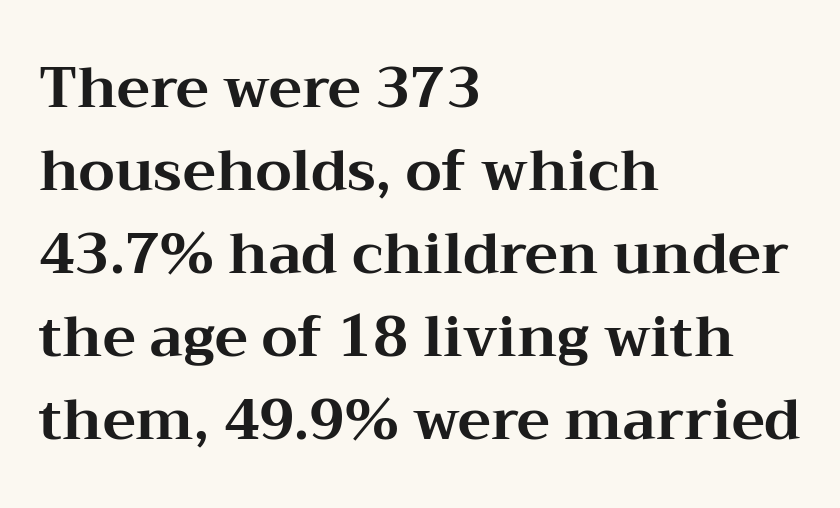
Unlike italic type, these characters show no tilt at all. These lines stack with their left ends in a neat column. You could not count columns in this text — the font is proportionally spaced. If you measured baseline to baseline, you'd find a middling distance. A typesetter would call this zero additional tracking.
